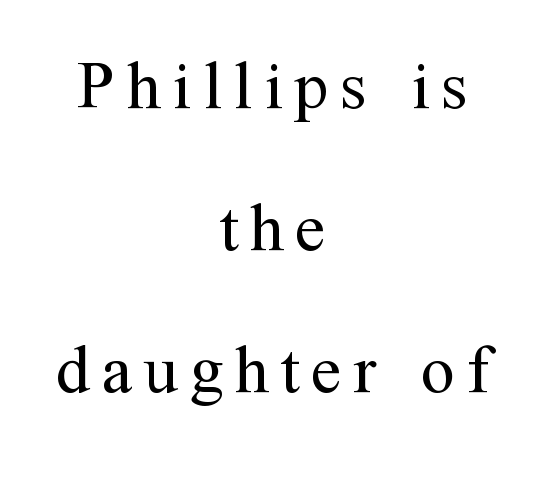
{"serif": "yes", "italic": "no", "bold": "no", "weight": "regular", "width": "normal", "stroke_contrast": "medium", "x_height": "medium", "monospaced": "no", "underline": "no", "align": "center", "line_spacing": "loose", "line_spacing_ratio": 2.09, "glyph_px": 68}
